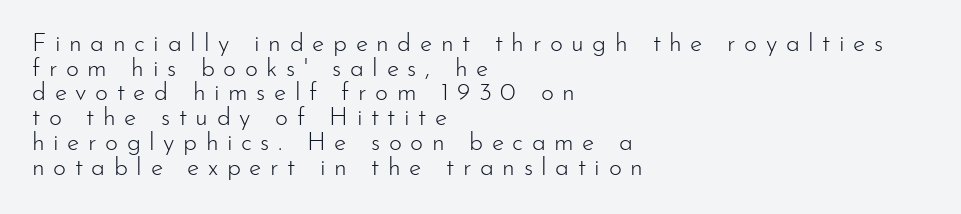
The image shows 25 px text type, upright; set left-aligned, tight line spacing (0.99x), unusually wide letter spacing (+0.34 em), not underlined.
